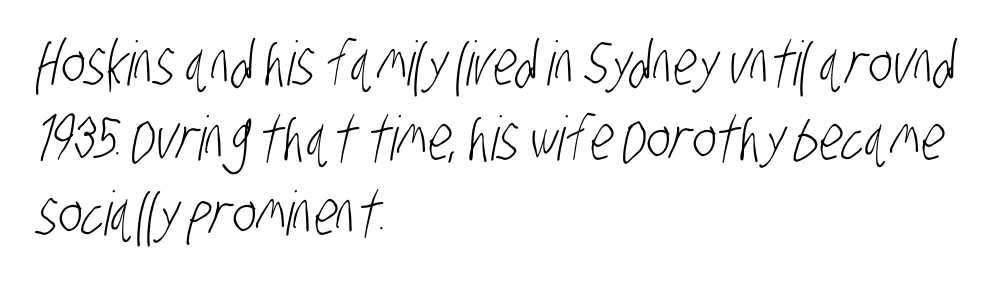
Q: Is the text bold? A: No.
Q: Is the typeface a serif or a sans-serif typeface? A: Sans-serif.
Q: Is the text underlined? A: No.
Q: How is the paragraph aligned? A: Left-aligned.
Q: Is the spacing between letters normal or unusually wide? A: Normal.
Q: Width (condensed, normal, or wide)? A: Condensed.
Q: Stroke contrast? A: Low.
Q: x-height? A: Large.
Q: Monospaced? A: No.
